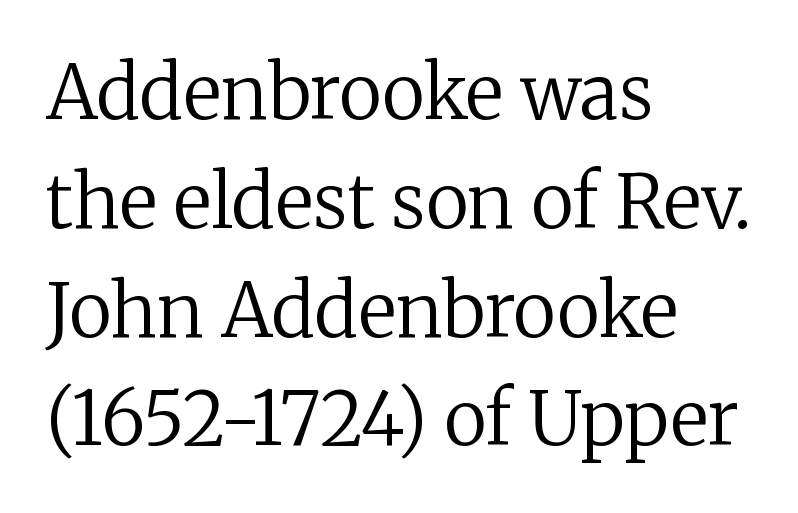
{"serif": "yes", "italic": "no", "bold": "no", "weight": "regular", "width": "normal", "stroke_contrast": "low", "x_height": "medium", "monospaced": "no", "underline": "no", "align": "left", "line_spacing": "normal", "line_spacing_ratio": 1.47, "letter_spacing": "normal", "letter_spacing_em": 0.0, "glyph_px": 74}
